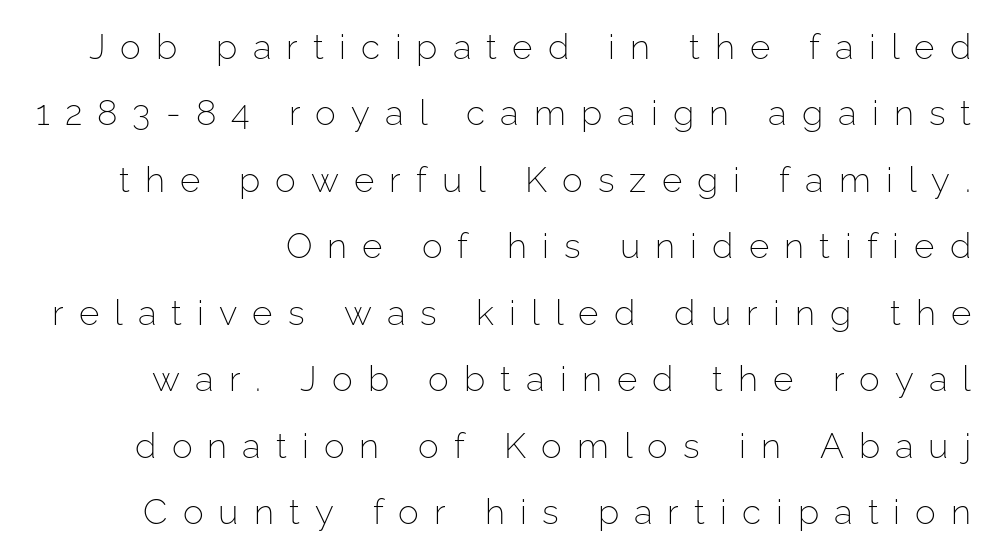
The image shows 35 px light sans-serif type, upright; set loose line spacing (1.9x), unusually wide letter spacing (+0.43 em), not underlined; low stroke contrast and a medium x-height.
